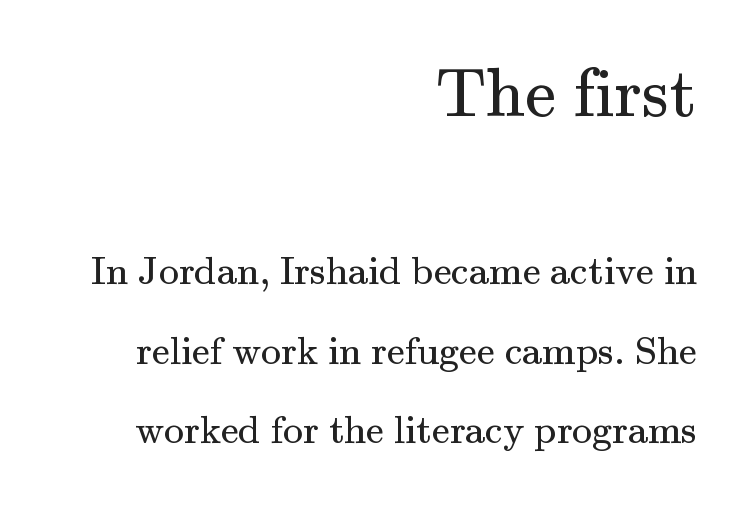
Nope, not italic — everything's standing straight. Compare the two chunks: the upper has the greater cap height. Decoration check: the copy has no underline. The type family on display is of the serif kind. No letter is thick-stroked: the sample isn't bold.
